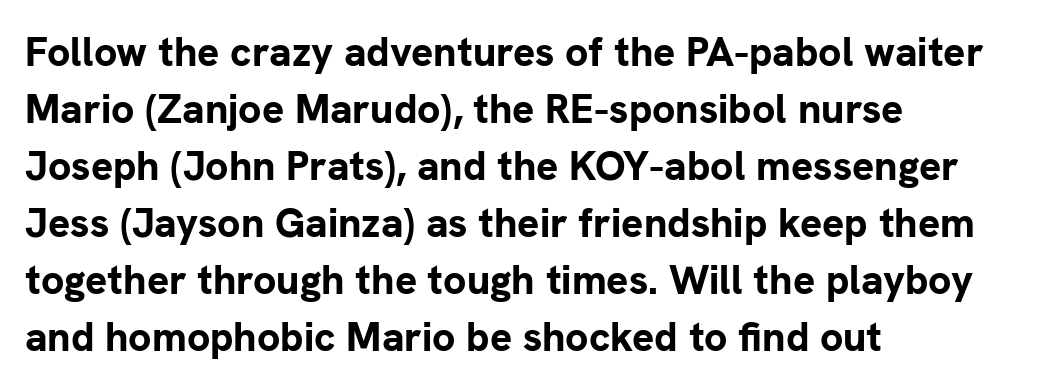
{"serif": "no", "italic": "no", "bold": "yes", "weight": "bold", "width": "normal", "stroke_contrast": "low", "x_height": "medium", "monospaced": "no", "underline": "no", "align": "left", "line_spacing": "normal", "line_spacing_ratio": 1.39, "letter_spacing": "normal", "letter_spacing_em": 0.0, "glyph_px": 41}
